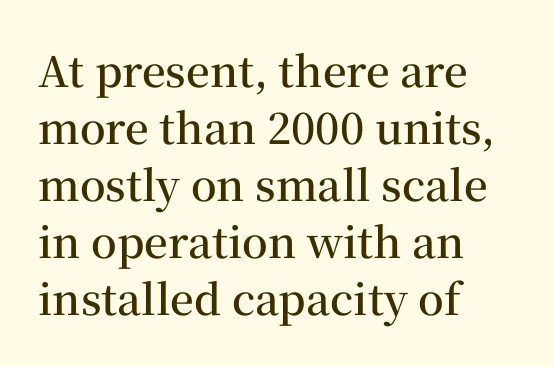
Q: Is the text bold? A: Semi-bold.
Q: Is the text italic (slanted)? A: No, it is upright.
Q: Is the typeface a serif or a sans-serif typeface? A: Serif.
Q: Is the text underlined? A: No.
Q: How is the paragraph aligned? A: Left-aligned.
Q: Is the spacing between letters normal or unusually wide? A: Normal.
Q: Is the spacing between lines tight, normal or loose? A: Normal.
Q: Width (condensed, normal, or wide)? A: Normal.
Q: Stroke contrast? A: Medium.
Q: x-height? A: Medium.
Q: Monospaced? A: No.
